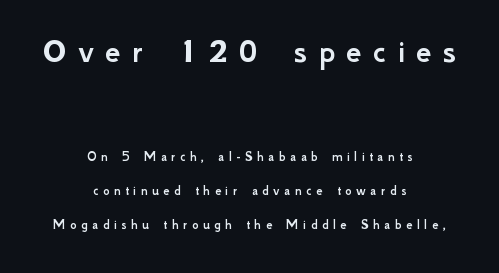
Regarding leading, the lines here are spaced well apart. The foot of each line stays bare and open. Looks like regular typesetting: each glyph gets only the width it needs. Leftover space on each line is divided equally before and after the words. The type family on display is of the sans-serif kind.
